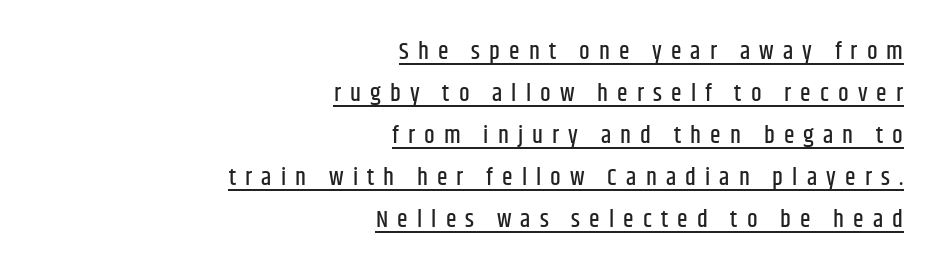
The image shows 24 px text type, upright; set right-aligned, line spacing 1.75x, unusually wide letter spacing (+0.38 em), underlined.
